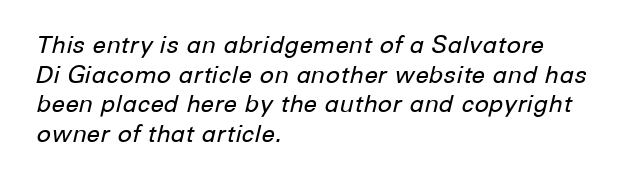
Anything drawn beneath the words? Only blank space. The passage is arranged the way most books set body copy — flush left. A light-to-regular cut is what we see here. You could call the tracking neutral — neither tight nor loose.
